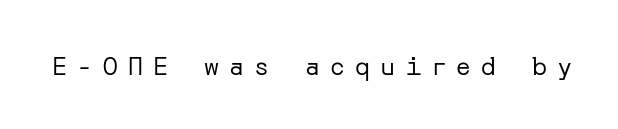
Q: Is the text bold? A: No.
Q: Is the text italic (slanted)? A: No, it is upright.
Q: Is the text underlined? A: No.
Q: Is the spacing between letters normal or unusually wide? A: Unusually wide.
